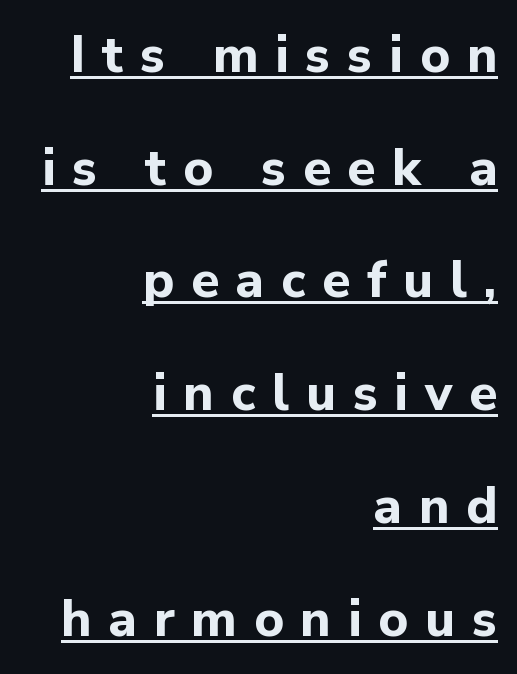
The image shows 51 px bold sans-serif type, upright; set right-aligned, loose line spacing (2.21x), unusually wide letter spacing (+0.33 em), underlined; low stroke contrast and a medium x-height.
